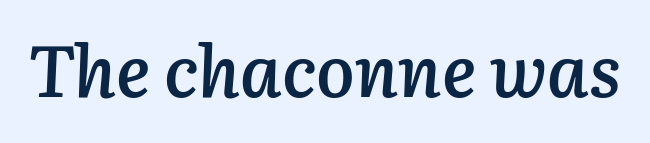
{"italic": "yes", "lean": "right", "slant_degrees": 3, "bold": "semi", "weight": "semibold", "width": "normal", "stroke_contrast": "low", "x_height": "medium", "monospaced": "no", "underline": "no", "letter_spacing": "normal", "letter_spacing_em": 0.0, "glyph_px": 72}
